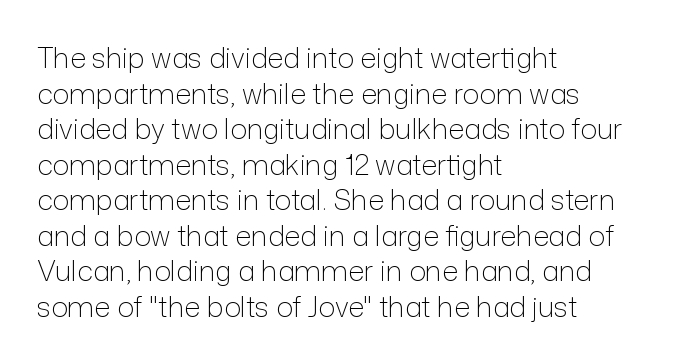
Q: Is the text bold? A: No.
Q: Is the text italic (slanted)? A: No, it is upright.
Q: Is the typeface a serif or a sans-serif typeface? A: Sans-serif.
Q: Is the text underlined? A: No.
Q: How is the paragraph aligned? A: Left-aligned.
Q: Is the spacing between letters normal or unusually wide? A: Normal.
Q: Is the spacing between lines tight, normal or loose? A: Normal.
Q: Width (condensed, normal, or wide)? A: Normal.
Q: Stroke contrast? A: Low.
Q: x-height? A: Medium.
Q: Monospaced? A: No.
